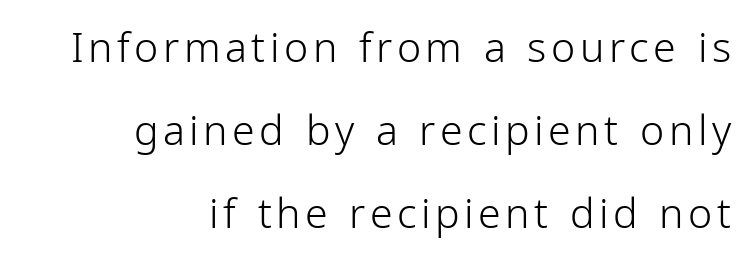
No heavy texture on the line: the type isn't bold. It's the straight-up-and-down kind of type. The letters carry no serifs — their stems end cleanly without finishing strokes. The space between consecutive lines is lavish. Right-aligned paragraph, ragged on the left.
